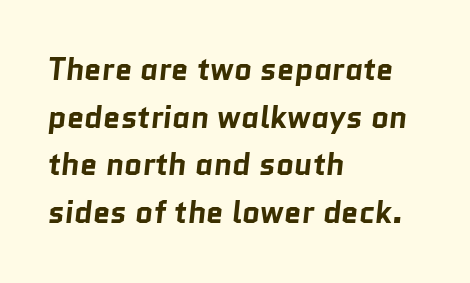
Line beginnings align vertically; line endings do not. Compared with an ordinary text face, these strokes are far heavier — a full bold. These lines are composed in type without serifs. What's the leading like? Ordinary, nothing unusual. A typesetter would call this proportional, since set widths differ per character.
